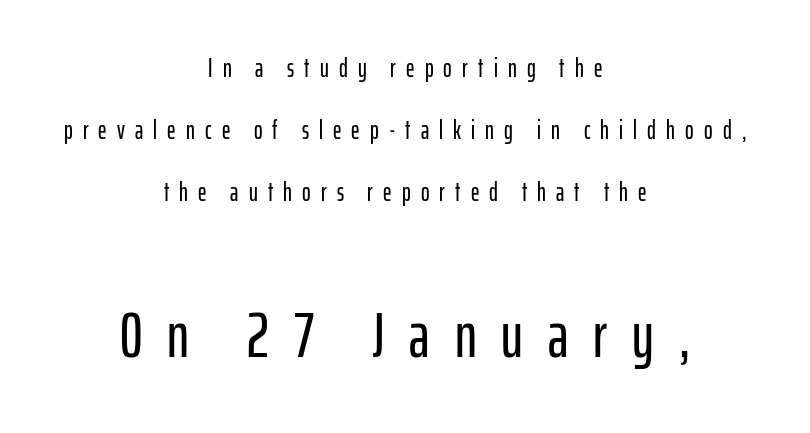
The letters in the lower block stand taller than those in the block above. Quick note: underline off. This is roman type, the default non-slanted kind. Characters follow at a spacing far wider than the type designer built in. A typesetter would call this proportional, since set widths differ per character. Quick note: interline space is abundant.
